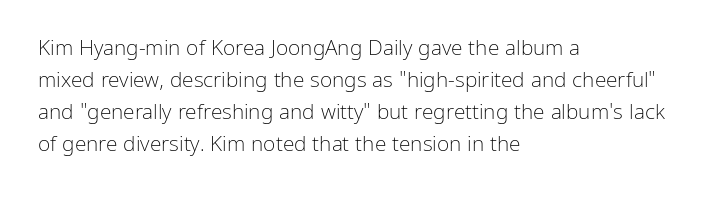
{"italic": "no", "bold": "no", "underline": "no", "align": "left", "line_spacing": "normal", "line_spacing_ratio": 1.53, "letter_spacing": "normal", "letter_spacing_em": 0.0, "glyph_px": 21}
